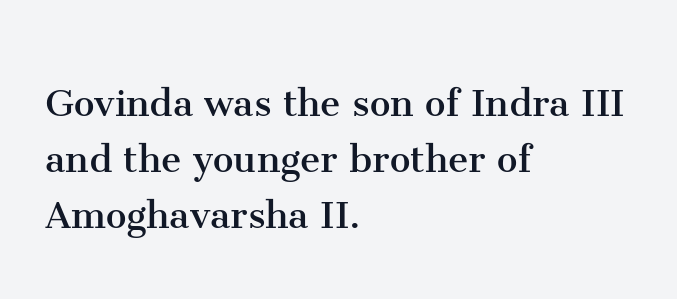
{"serif": "yes", "italic": "no", "bold": "no", "weight": "regular", "width": "normal", "stroke_contrast": "medium", "x_height": "medium", "monospaced": "no", "underline": "no", "align": "left", "line_spacing_ratio": 1.22, "letter_spacing": "normal", "letter_spacing_em": 0.0, "glyph_px": 46}
